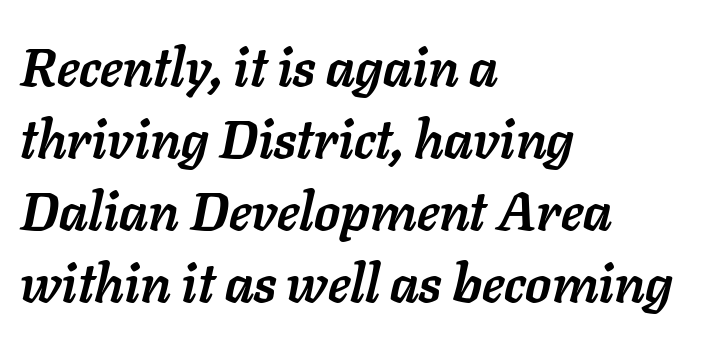
Compared with typical body copy, the letter spacing here is the same. Yep, that's italic — everything's leaning. I'd describe the lettering as bold — thick and assertive. Regular leading. Reading down the block, your eye returns to a fixed left position each line.
